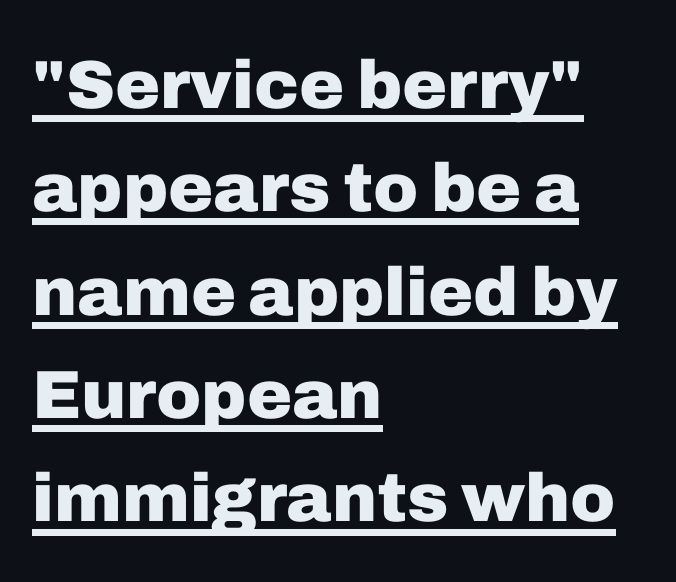
The image shows 68 px heavy sans-serif type, upright; set left-aligned, normal line spacing (1.52x), normal letter spacing, underlined; low stroke contrast and a medium x-height.
